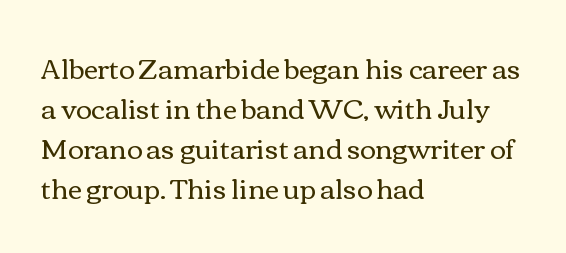
Italic: no, the glyphs are upright roman. Observe the ordinary spacing: letters are neighbours, not strangers. Line spacing here is normal. The zone under the glyphs is completely vacant. These lines stack with their left ends in a neat column.
